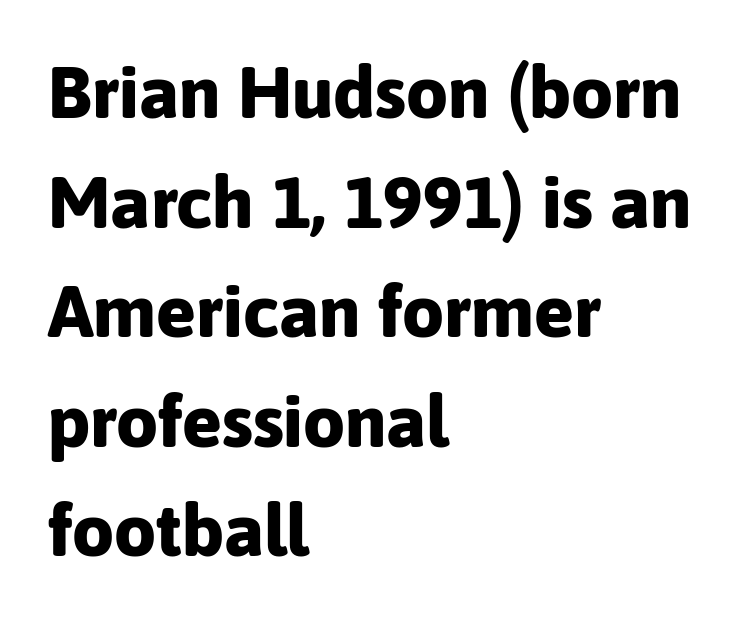
The image shows 74 px bold sans-serif type, upright; set left-aligned, normal line spacing (1.48x), normal letter spacing, not underlined; low stroke contrast and a medium x-height.
